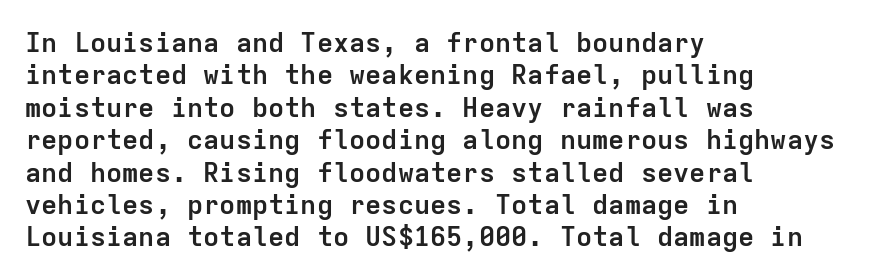
The image shows 27 px bold type, upright; set left-aligned, line spacing 1.2x, normal letter spacing, not underlined.
